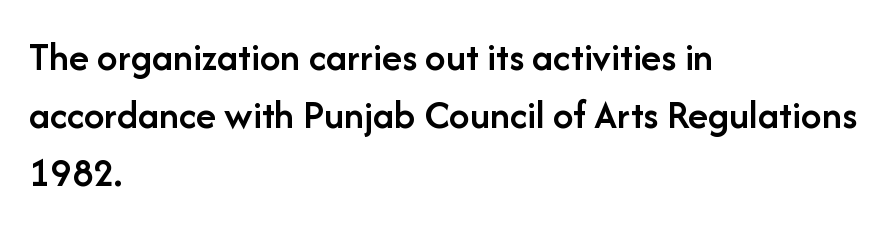
Varying glyph widths throughout — classic text-font behaviour. Glance below the letters and you will spot only blank space. Glyph-to-glyph distance matches everyday printed text. The text was rendered using a sans face with plain stroke endings.
